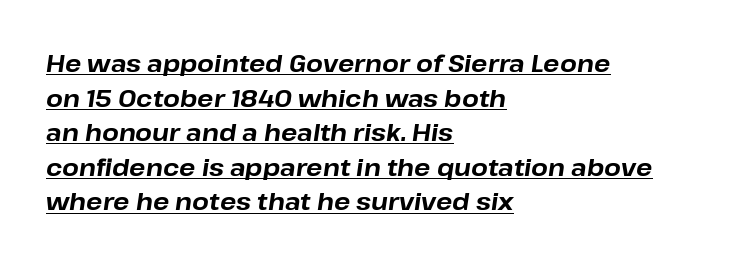
Each word holds together tightly as a unit, with standard inter-letter gaps. Looks like someone drew a line under every word here. The font's italic variant was chosen for this text. Compared with an ordinary text face, these strokes are far heavier — a full bold. Every row of glyphs begins at an identical x-position on the left.
